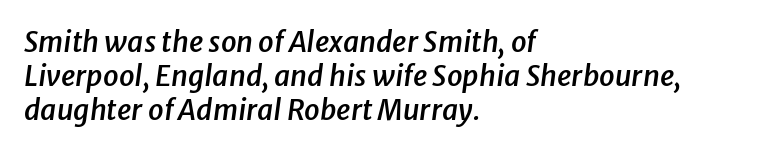
{"italic": "yes", "lean": "right", "slant_degrees": 8, "bold": "semi", "weight": "semibold", "width": "normal", "stroke_contrast": "low", "x_height": "medium", "monospaced": "no", "underline": "no", "align": "left", "line_spacing_ratio": 1.22, "letter_spacing": "normal", "letter_spacing_em": 0.0, "glyph_px": 28}
